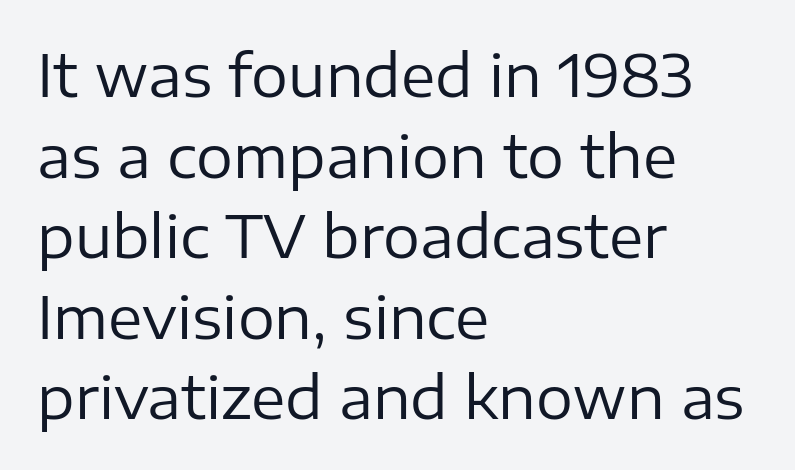
{"serif": "no", "italic": "no", "bold": "no", "weight": "regular", "width": "normal", "stroke_contrast": "low", "x_height": "medium", "monospaced": "no", "underline": "no", "align": "left", "line_spacing": "normal", "line_spacing_ratio": 1.39, "letter_spacing": "normal", "letter_spacing_em": 0.0, "glyph_px": 58}
